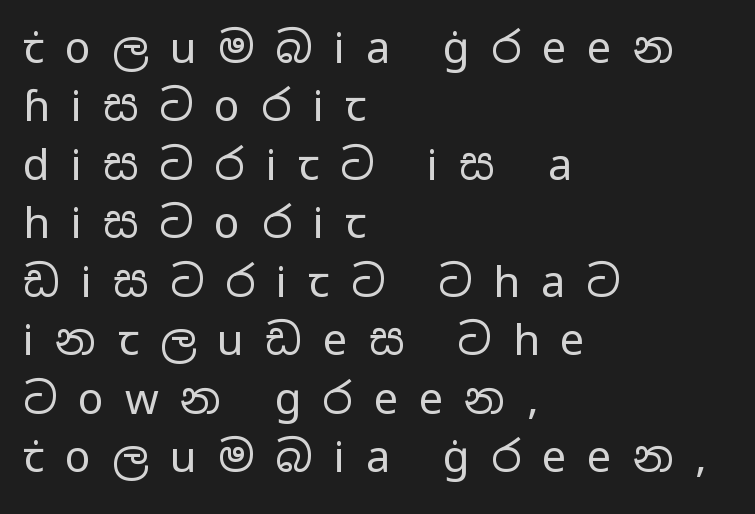
Note the varied advance widths — an 'i' is clearly narrower than an 'm'. Vertical strokes here are truly vertical. The type family on display is of the sans-serif kind. Which margin do the lines hug? The left one — the right edge is uneven. Weight: not bold — regular or lighter. Compared with typical body copy, the letter spacing here is much looser.
